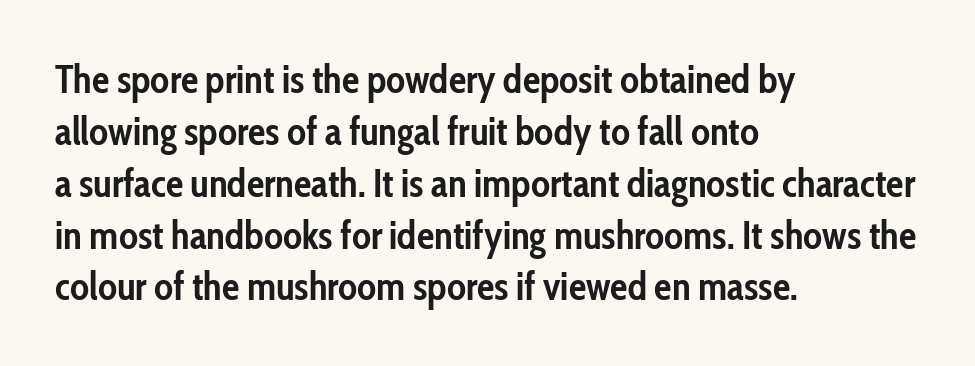
Q: Is the text bold? A: Yes.
Q: Is the text italic (slanted)? A: No, it is upright.
Q: Is the typeface a serif or a sans-serif typeface? A: Sans-serif.
Q: Is the text underlined? A: No.
Q: How is the paragraph aligned? A: Left-aligned.
Q: Is the spacing between letters normal or unusually wide? A: Normal.
Q: Is the spacing between lines tight, normal or loose? A: Normal.
Q: Width (condensed, normal, or wide)? A: Condensed.
Q: Stroke contrast? A: Low.
Q: x-height? A: Medium.
Q: Monospaced? A: No.
